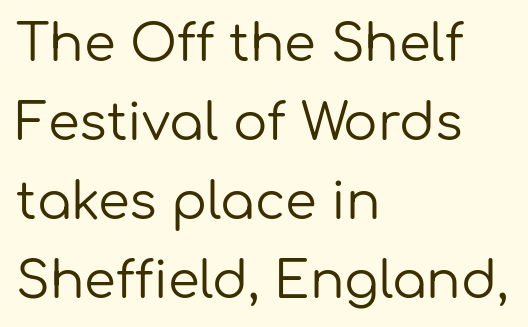
Q: Is the text bold? A: No.
Q: Is the text italic (slanted)? A: No, it is upright.
Q: Is the typeface a serif or a sans-serif typeface? A: Sans-serif.
Q: Is the text underlined? A: No.
Q: How is the paragraph aligned? A: Left-aligned.
Q: Is the spacing between letters normal or unusually wide? A: Normal.
Q: Is the spacing between lines tight, normal or loose? A: Normal.
Q: Width (condensed, normal, or wide)? A: Normal.
Q: Stroke contrast? A: Low.
Q: x-height? A: Medium.
Q: Monospaced? A: No.
